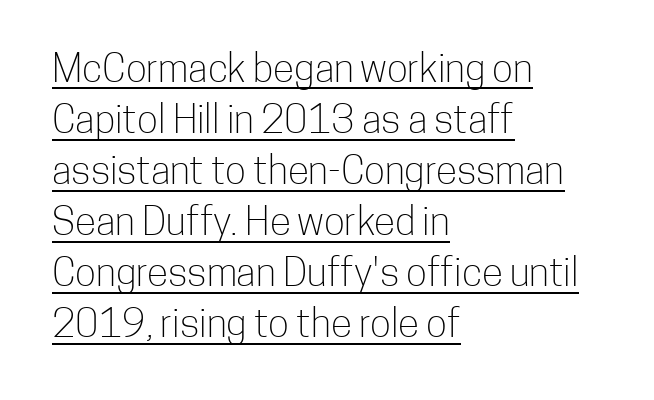
The image shows 39 px light, condensed sans-serif type, upright; set left-aligned, normal line spacing (1.31x), normal letter spacing, underlined; low stroke contrast and a medium x-height.
